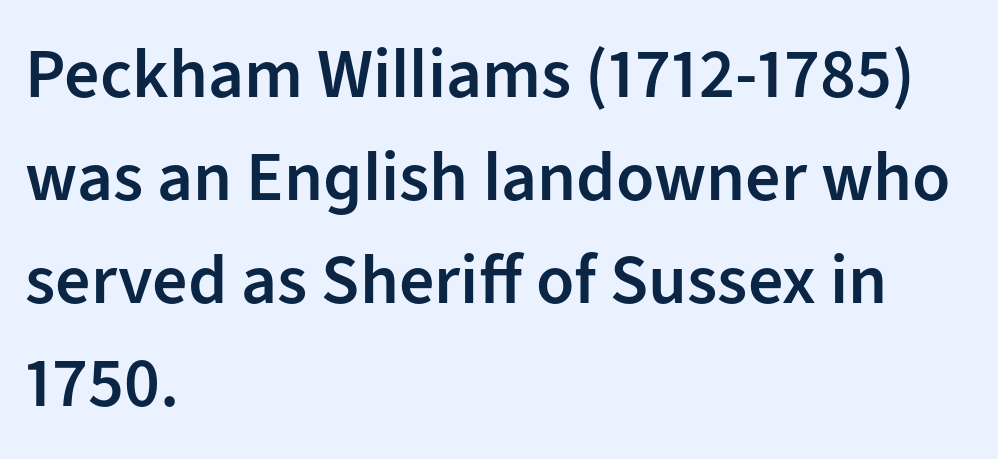
Are there feet on the stems? There aren't — it's a sans. These words are printed semibold, heavier than regular yet not bold. Spacing verdict: proportional, widths tailored to each character. Quick note: interline space is typical.
